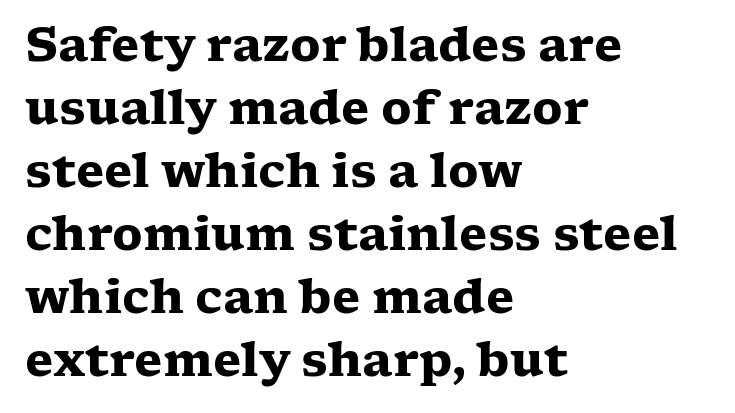
The image shows 46 px heavy, wide serif type, upright; set left-aligned, normal line spacing (1.37x), normal letter spacing, not underlined; low stroke contrast and a medium x-height.
